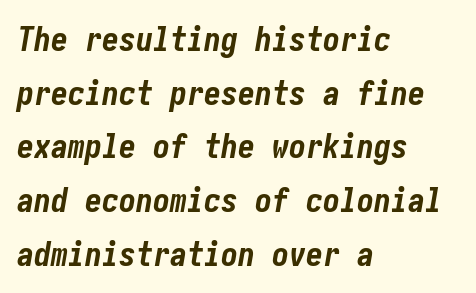
Letter spacing: default. Normally led — the rows are evenly, conventionally spaced. The typesetter chose a ragged-right arrangement here. Compared with ordinary roman type, these characters are visibly tilted.
